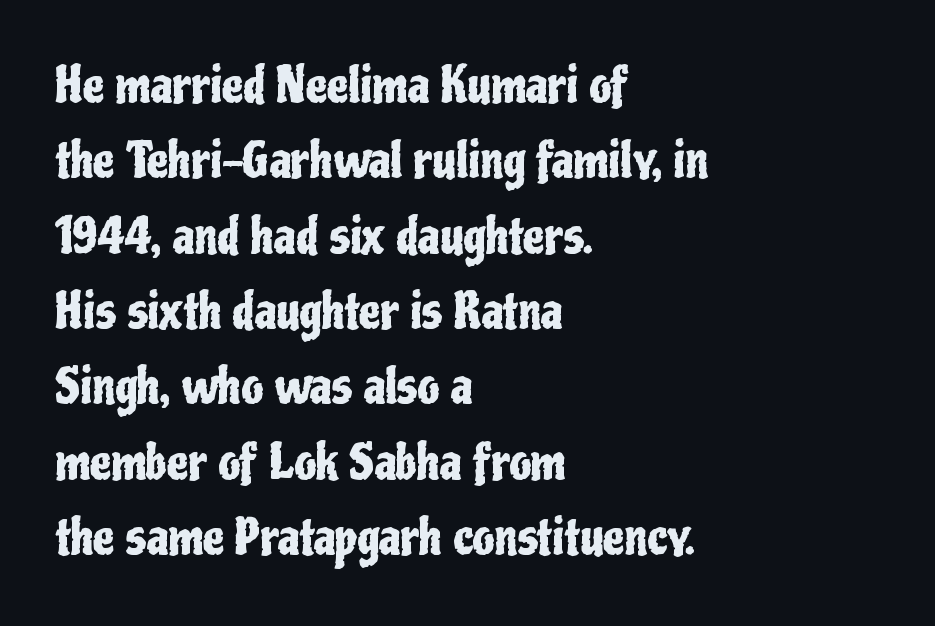
Q: Is the text italic (slanted)? A: No, it is upright.
Q: Is the typeface a serif or a sans-serif typeface? A: Sans-serif.
Q: Is the text underlined? A: No.
Q: How is the paragraph aligned? A: Left-aligned.
Q: Is the spacing between letters normal or unusually wide? A: Normal.
Q: Is the spacing between lines tight, normal or loose? A: Normal.
Q: Width (condensed, normal, or wide)? A: Condensed.
Q: Stroke contrast? A: Low.
Q: x-height? A: Medium.
Q: Monospaced? A: No.
